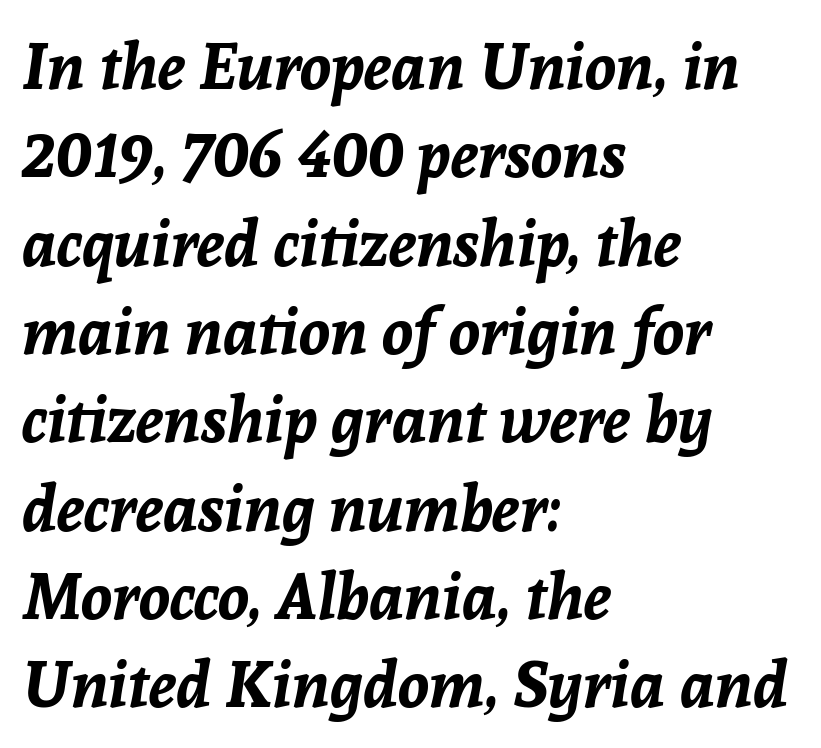
{"italic": "yes", "lean": "right", "slant_degrees": 8, "bold": "yes", "weight": "bold", "width": "normal", "stroke_contrast": "low", "x_height": "medium", "monospaced": "no", "underline": "no", "align": "left", "line_spacing": "normal", "line_spacing_ratio": 1.38, "letter_spacing": "normal", "letter_spacing_em": 0.0, "glyph_px": 64}
